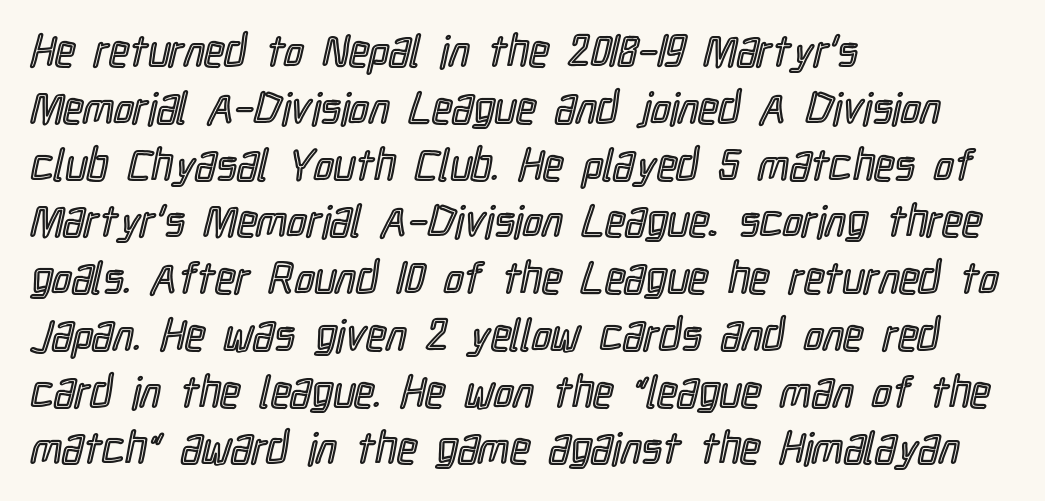
No word sits above an underline. Leading matches the norm, producing a regular column. Between one letter and the next there's only the usual sliver of space. These lines are set flush left with a ragged right edge. Think of a printed novel: that variable character pitch is what you see here.
